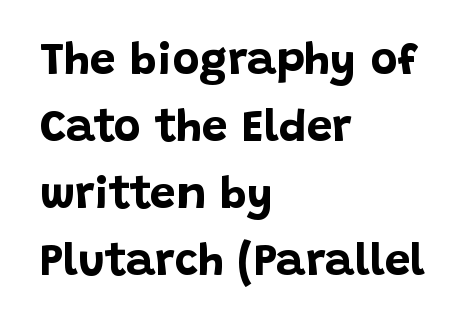
Typographically, this falls in the sans-serif category. Characters follow at the spacing the type designer built in. Note the varied advance widths — an 'i' is clearly narrower than an 'm'. The gap between lines stays unmarked. What weight is shown? A full bold with thick strokes. The setting favours the left margin, as ordinary paragraphs usually do.
